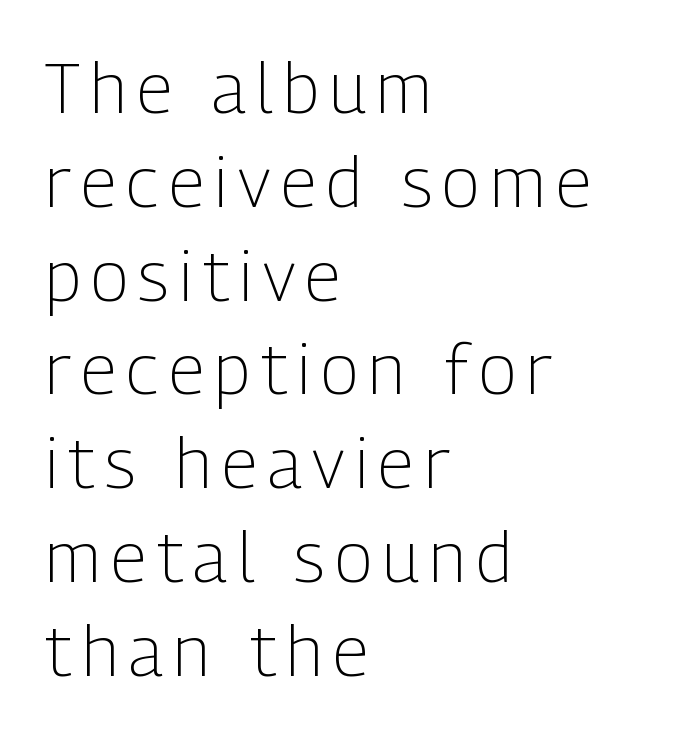
{"serif": "no", "italic": "no", "bold": "no", "weight": "light", "width": "condensed", "stroke_contrast": "low", "x_height": "medium", "monospaced": "no", "underline": "no", "align": "left", "line_spacing": "normal", "line_spacing_ratio": 1.34, "glyph_px": 70}
